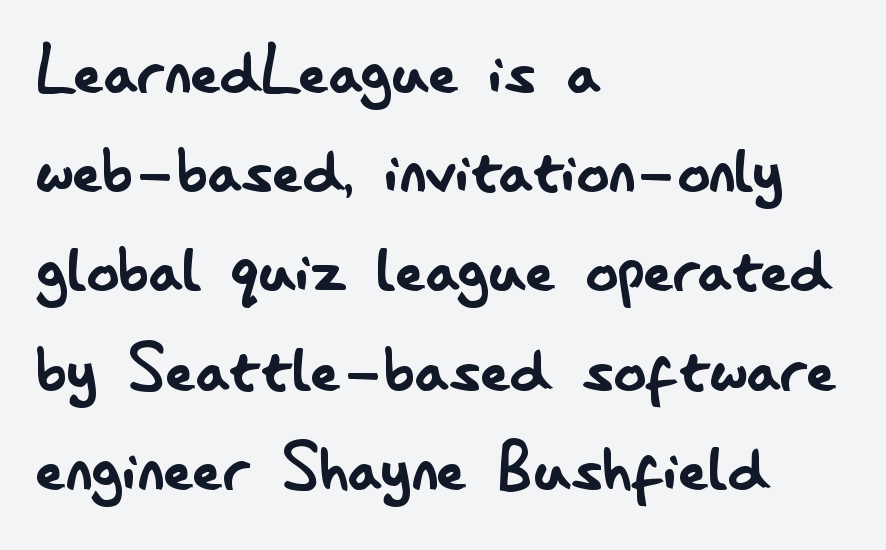
Q: Is the text bold? A: No.
Q: Is the text italic (slanted)? A: No, it is upright.
Q: Is the typeface a serif or a sans-serif typeface? A: Sans-serif.
Q: Is the text underlined? A: No.
Q: How is the paragraph aligned? A: Left-aligned.
Q: Is the spacing between letters normal or unusually wide? A: Normal.
Q: Width (condensed, normal, or wide)? A: Condensed.
Q: Stroke contrast? A: Low.
Q: x-height? A: Small.
Q: Monospaced? A: No.
